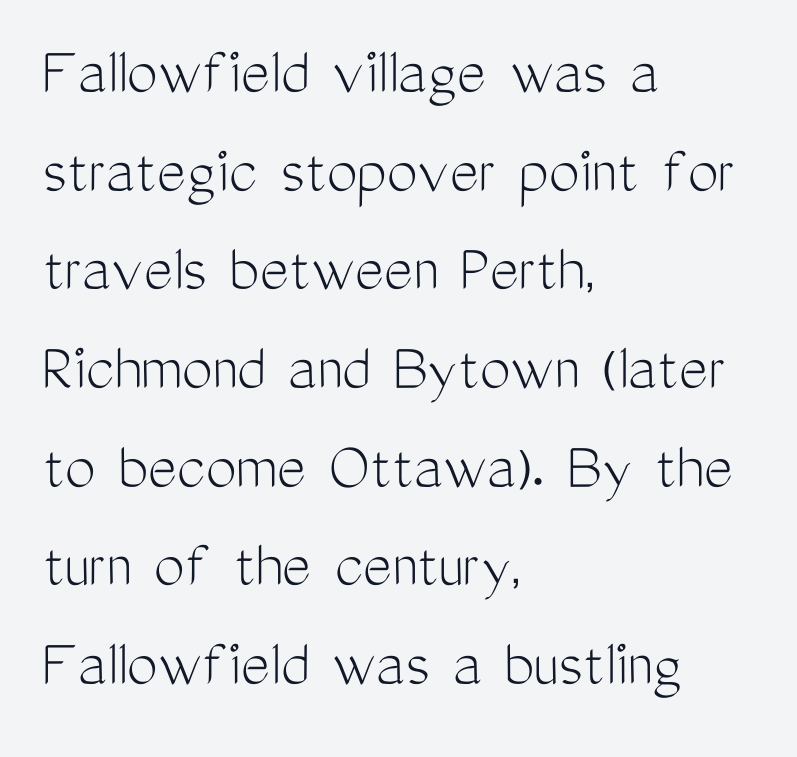
The image shows 69 px light, condensed sans-serif type, upright; set left-aligned, normal line spacing (1.43x), normal letter spacing, not underlined; medium stroke contrast and a medium x-height.
